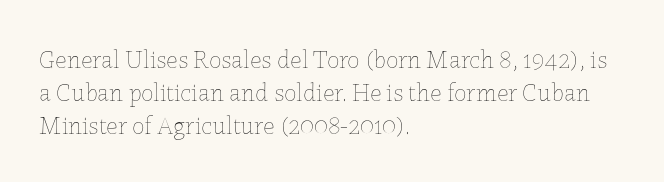
The image shows 25 px text type, upright; set left-aligned, normal line spacing (1.33x), normal letter spacing, not underlined.
